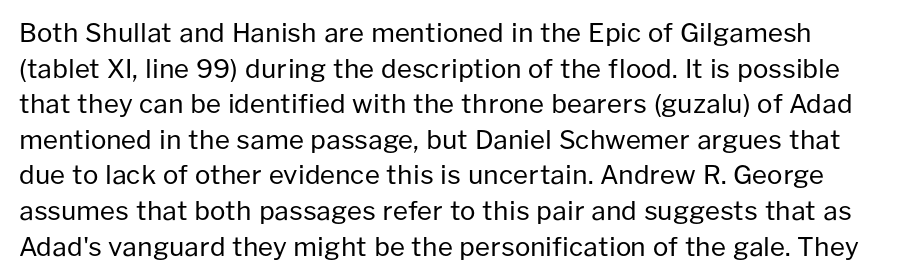
{"italic": "no", "bold": "no", "underline": "no", "line_spacing": "normal", "line_spacing_ratio": 1.37, "letter_spacing": "normal", "letter_spacing_em": 0.0, "glyph_px": 26}
